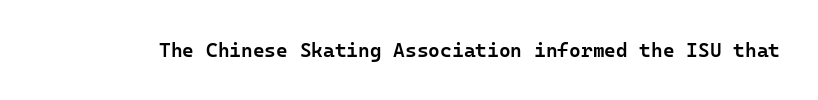
Q: Is the text bold? A: Semi-bold.
Q: Is the text italic (slanted)? A: No, it is upright.
Q: Is the text underlined? A: No.
Q: Is the spacing between letters normal or unusually wide? A: Normal.
